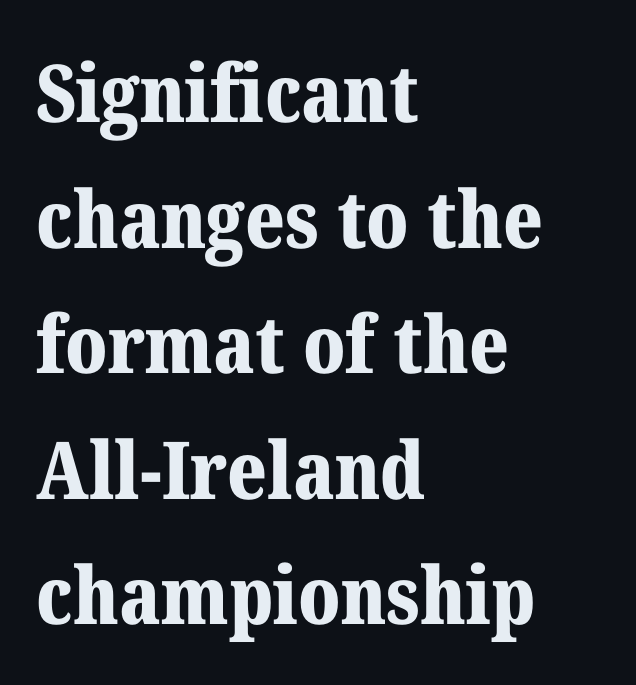
{"serif": "yes", "italic": "no", "bold": "yes", "weight": "bold", "width": "normal", "stroke_contrast": "medium", "x_height": "medium", "monospaced": "no", "underline": "no", "align": "left", "line_spacing": "normal", "line_spacing_ratio": 1.57, "letter_spacing": "normal", "letter_spacing_em": 0.0, "glyph_px": 80}
